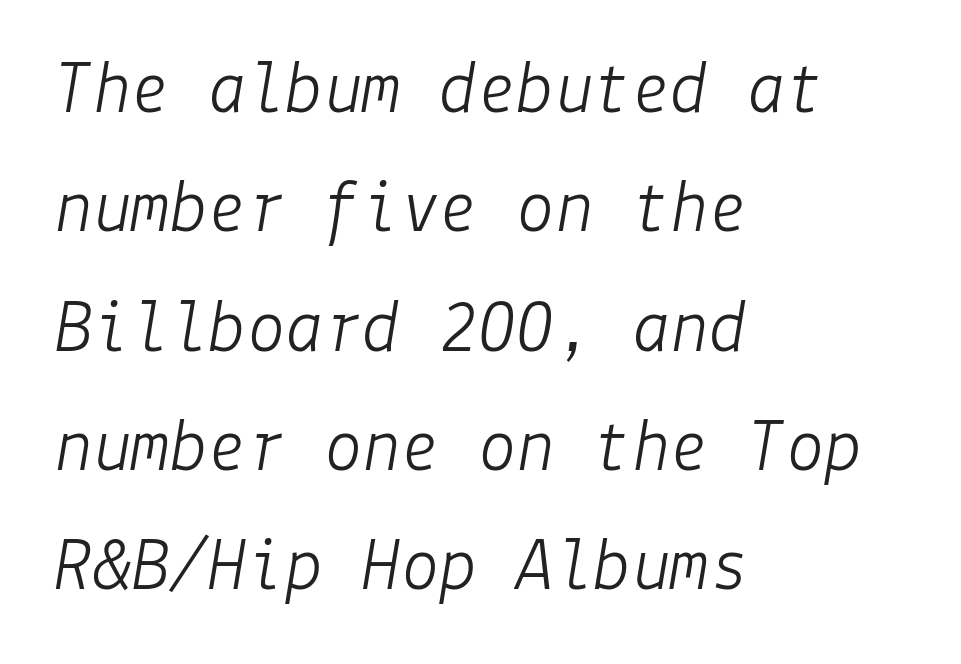
Q: Is the text bold? A: No.
Q: Is the text italic (slanted)? A: Yes, it leans right by about 9 degrees.
Q: Is the text underlined? A: No.
Q: How is the paragraph aligned? A: Left-aligned.
Q: Is the spacing between letters normal or unusually wide? A: Normal.
Q: Is the spacing between lines tight, normal or loose? A: Normal.
Q: Width (condensed, normal, or wide)? A: Normal.
Q: Stroke contrast? A: Low.
Q: x-height? A: Medium.
